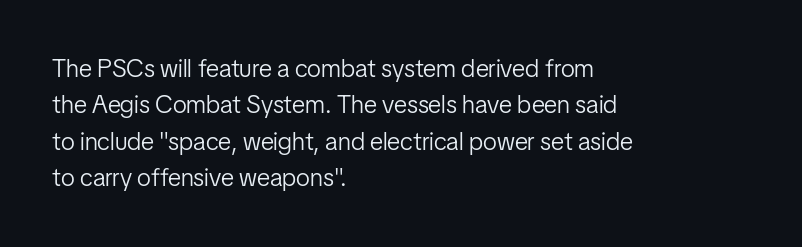
Q: Is the text bold? A: No.
Q: Is the text italic (slanted)? A: No, it is upright.
Q: Is the text underlined? A: No.
Q: How is the paragraph aligned? A: Left-aligned.
Q: Is the spacing between letters normal or unusually wide? A: Normal.
Q: Is the spacing between lines tight, normal or loose? A: Normal.
